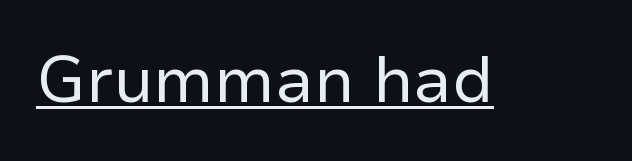
{"serif": "no", "italic": "no", "bold": "no", "weight": "regular", "width": "normal", "stroke_contrast": "low", "x_height": "medium", "monospaced": "no", "underline": "yes", "letter_spacing": "normal", "letter_spacing_em": 0.0, "glyph_px": 65}
